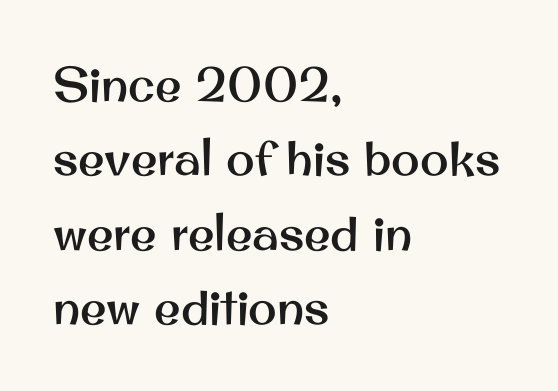
{"serif": "no", "italic": "no", "width": "normal", "stroke_contrast": "medium", "x_height": "small", "monospaced": "no", "underline": "no", "align": "left", "line_spacing": "normal", "line_spacing_ratio": 1.55, "letter_spacing": "normal", "letter_spacing_em": 0.0, "glyph_px": 48}
